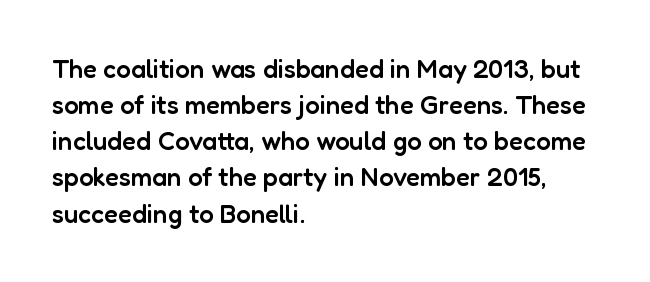
The image shows 26 px text type, upright; set left-aligned, normal line spacing (1.39x), normal letter spacing, not underlined.
